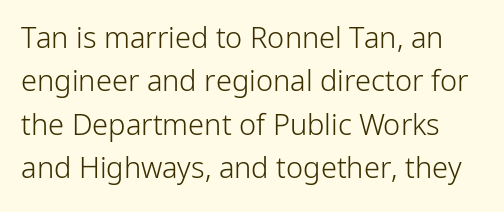
Beneath every word, the page is bare. Does the lettering tilt? It doesn't — this is upright. Do the characters align in a grid? No, the font is proportional. The font family rendered here belongs to the sans-serif group. Honestly, the row spacing looks completely unremarkable. Counters stay open thanks to moderate or lighter strokes.
